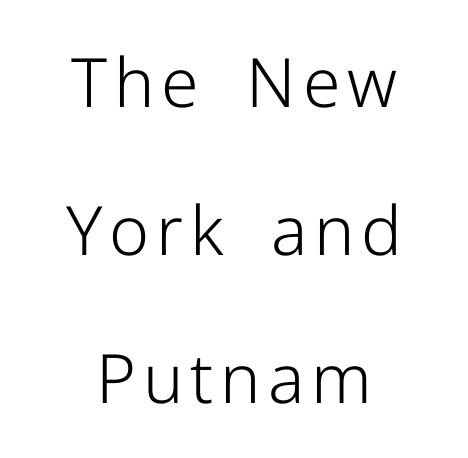
The image shows 68 px light sans-serif type, upright; set centered, loose line spacing (2.18x), not underlined; low stroke contrast and a medium x-height.
